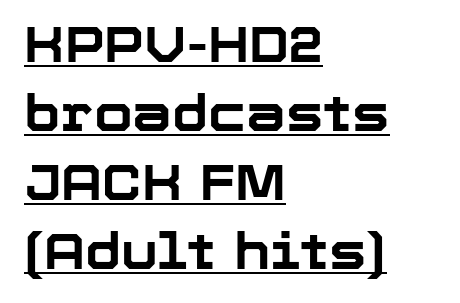
{"serif": "no", "italic": "no", "bold": "yes", "weight": "bold", "width": "normal", "stroke_contrast": "low", "x_height": "medium", "monospaced": "no", "underline": "yes", "align": "left", "line_spacing": "normal", "line_spacing_ratio": 1.38, "letter_spacing": "normal", "letter_spacing_em": 0.0, "glyph_px": 50}
